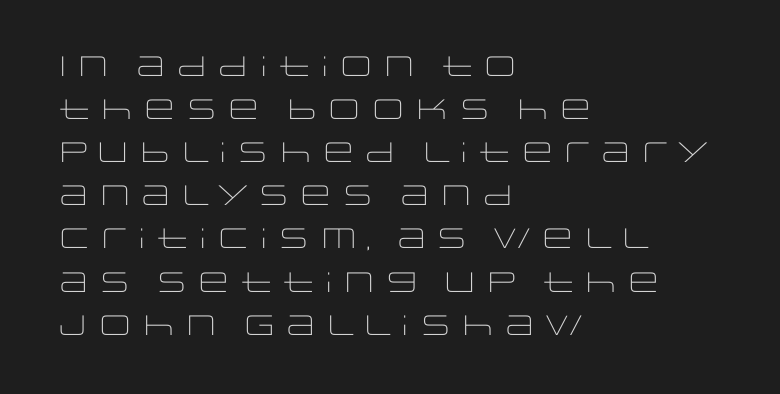
{"serif": "no", "italic": "no", "bold": "no", "weight": "light", "width": "wide", "stroke_contrast": "low", "x_height": "large", "monospaced": "no", "underline": "no", "align": "left", "line_spacing": "normal", "line_spacing_ratio": 1.54, "letter_spacing": "normal", "letter_spacing_em": 0.0, "glyph_px": 28}
